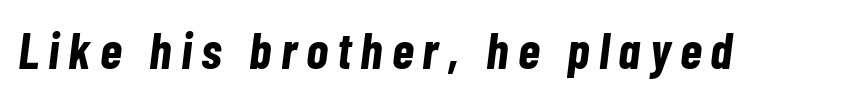
{"italic": "yes", "lean": "right", "slant_degrees": 7, "bold": "yes", "weight": "bold", "width": "condensed", "stroke_contrast": "low", "x_height": "medium", "monospaced": "no", "underline": "no", "glyph_px": 51}
